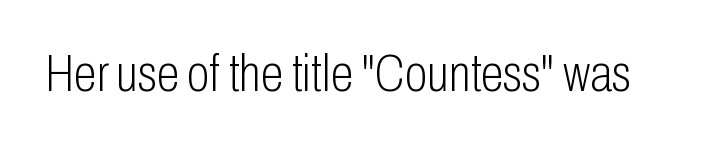
Q: Is the text bold? A: No.
Q: Is the text italic (slanted)? A: No, it is upright.
Q: Is the typeface a serif or a sans-serif typeface? A: Sans-serif.
Q: Is the text underlined? A: No.
Q: Is the spacing between letters normal or unusually wide? A: Normal.
Q: Width (condensed, normal, or wide)? A: Condensed.
Q: Stroke contrast? A: Low.
Q: x-height? A: Medium.
Q: Monospaced? A: No.
